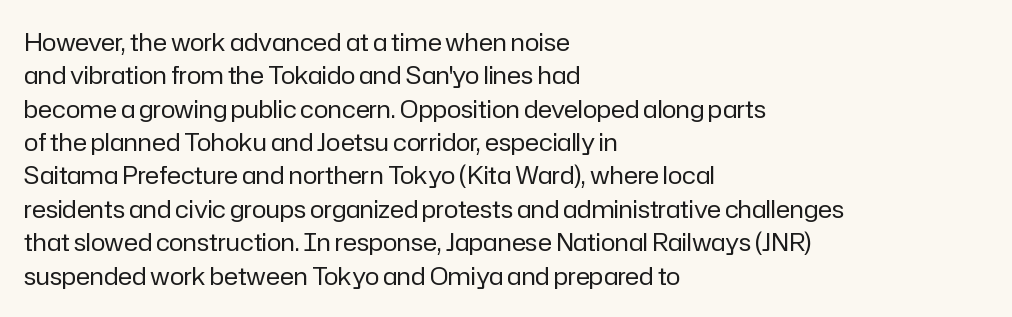
The image shows 24 px text type, upright; set left-aligned, normal line spacing (1.39x), normal letter spacing, not underlined.
